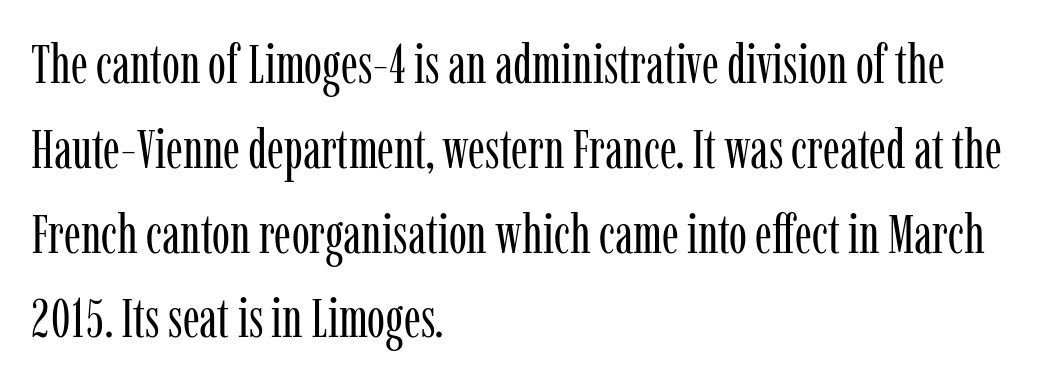
The image shows 54 px regular-weight, condensed serif type, upright; set left-aligned, normal line spacing (1.57x), normal letter spacing, not underlined; low stroke contrast and a medium x-height.
